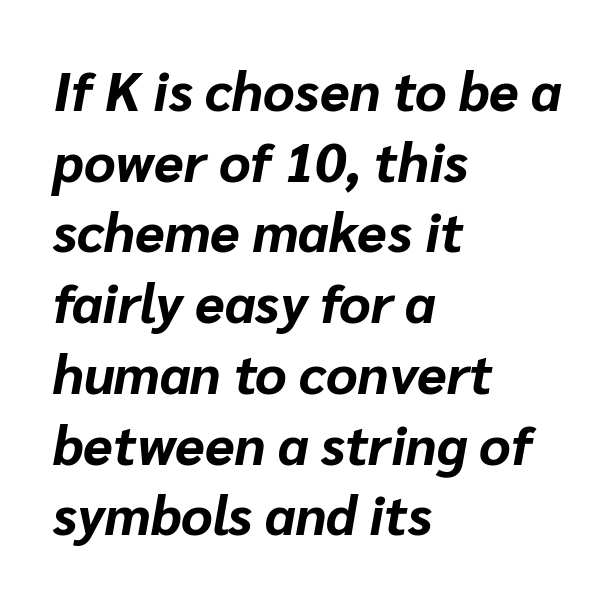
Q: Is the text bold? A: Yes.
Q: Is the text italic (slanted)? A: Yes, it leans right by about 10 degrees.
Q: Is the text underlined? A: No.
Q: How is the paragraph aligned? A: Left-aligned.
Q: Is the spacing between letters normal or unusually wide? A: Normal.
Q: Is the spacing between lines tight, normal or loose? A: Normal.
Q: Width (condensed, normal, or wide)? A: Normal.
Q: Stroke contrast? A: Low.
Q: x-height? A: Medium.
Q: Monospaced? A: No.
